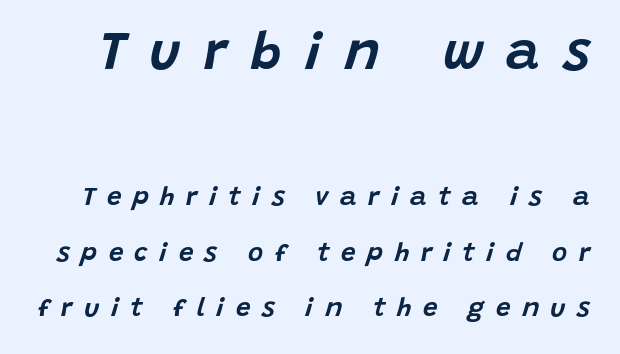
The image shows 53 px text type, italic (leaning right); set loose line spacing (2.13x), unusually wide letter spacing (+0.44 em), not underlined; the first (top) block is 2.04x larger; low stroke contrast and a large x-height.
